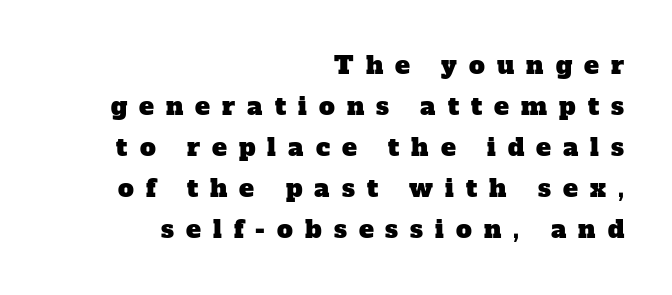
Q: Is the text underlined? A: No.
Q: How is the paragraph aligned? A: Right-aligned.
Q: Is the spacing between letters normal or unusually wide? A: Unusually wide.
Q: Is the spacing between lines tight, normal or loose? A: Normal.
